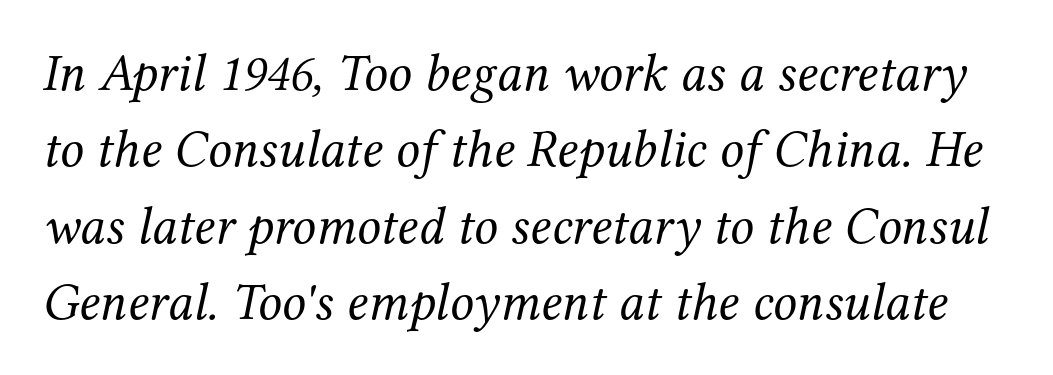
The image shows 53 px regular-weight serif type, italic (leaning right); set normal line spacing (1.44x), normal letter spacing, not underlined; medium stroke contrast and a medium x-height.
